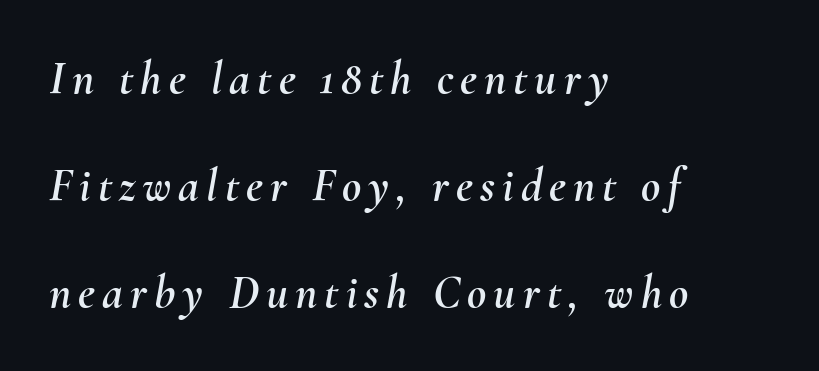
The image shows 47 px text type, italic (leaning right); set left-aligned, loose line spacing (2.28x), not underlined; medium stroke contrast and a small x-height.
